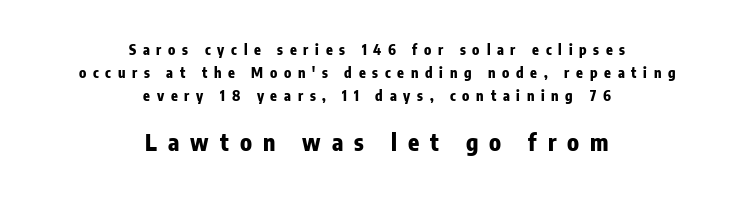
Q: Is the text bold? A: Yes.
Q: Is the text italic (slanted)? A: No, it is upright.
Q: Is the text underlined? A: No.
Q: How is the paragraph aligned? A: Centered.
Q: Is the spacing between letters normal or unusually wide? A: Unusually wide.
Q: Is the spacing between lines tight, normal or loose? A: Normal.
Q: Which block of text is set in a larger size, the first (top) or the second (bottom)? A: The second (bottom) one.
